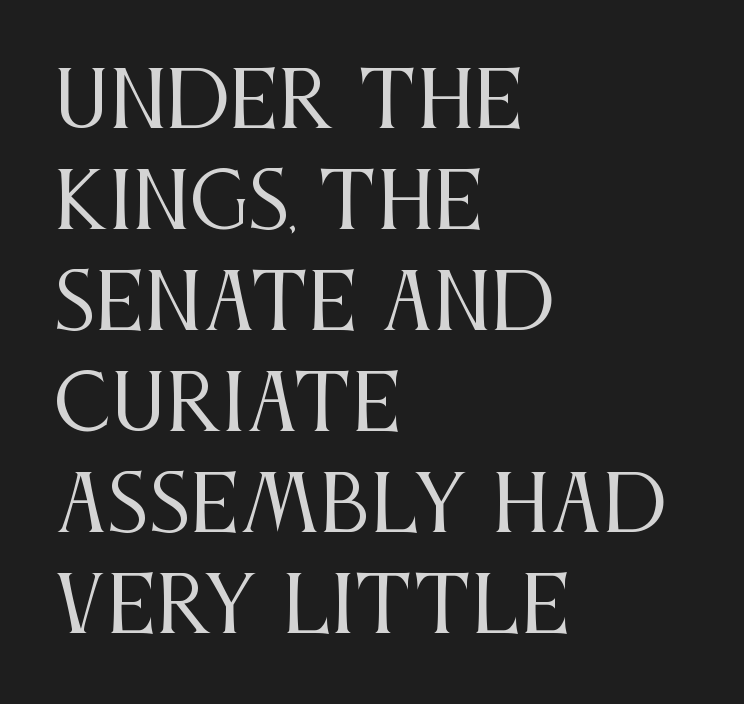
Q: Is the text bold? A: No.
Q: Is the text italic (slanted)? A: No, it is upright.
Q: Is the typeface a serif or a sans-serif typeface? A: Serif.
Q: Is the text underlined? A: No.
Q: How is the paragraph aligned? A: Left-aligned.
Q: Is the spacing between letters normal or unusually wide? A: Normal.
Q: Is the spacing between lines tight, normal or loose? A: Normal.
Q: Width (condensed, normal, or wide)? A: Condensed.
Q: Stroke contrast? A: Medium.
Q: x-height? A: Large.
Q: Monospaced? A: No.
